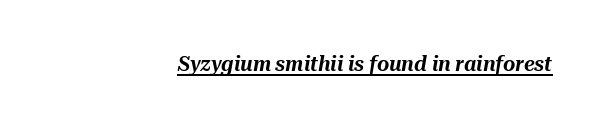
{"italic": "yes", "lean": "right", "slant_degrees": 10, "underline": "yes", "align": "right", "letter_spacing": "normal", "letter_spacing_em": 0.0, "glyph_px": 21}
